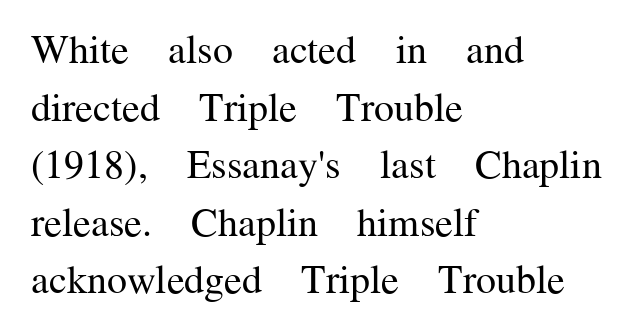
The image shows 40 px regular-weight serif type, upright; set left-aligned, normal line spacing (1.44x), normal letter spacing, not underlined; medium stroke contrast and a medium x-height.
